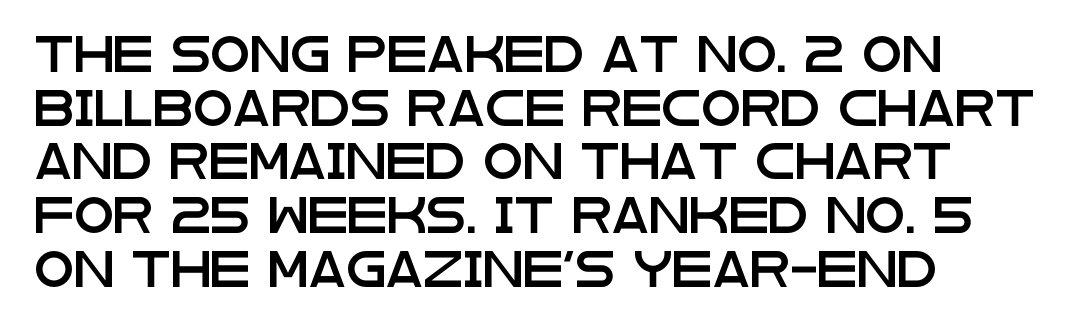
Q: Is the text italic (slanted)? A: No, it is upright.
Q: Is the typeface a serif or a sans-serif typeface? A: Sans-serif.
Q: Is the text underlined? A: No.
Q: How is the paragraph aligned? A: Left-aligned.
Q: Is the spacing between letters normal or unusually wide? A: Normal.
Q: Is the spacing between lines tight, normal or loose? A: Normal.
Q: Width (condensed, normal, or wide)? A: Wide.
Q: Stroke contrast? A: Low.
Q: x-height? A: Large.
Q: Monospaced? A: No.
